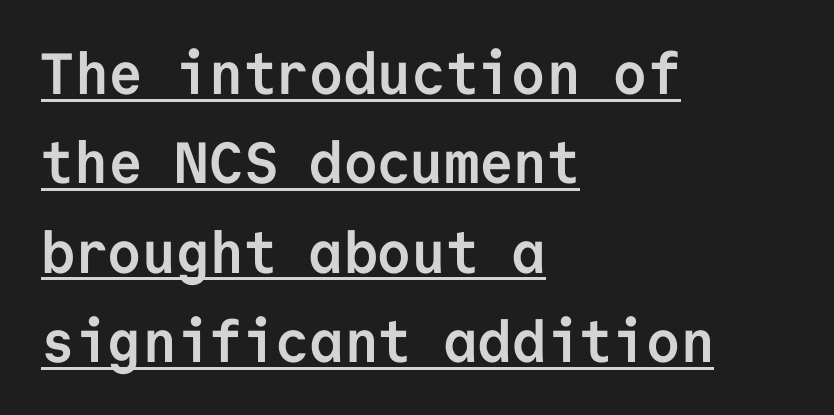
Q: Is the text bold? A: Yes.
Q: Is the text italic (slanted)? A: No, it is upright.
Q: Is the typeface a serif or a sans-serif typeface? A: Sans-serif.
Q: Is the text underlined? A: Yes.
Q: How is the paragraph aligned? A: Left-aligned.
Q: Is the spacing between letters normal or unusually wide? A: Normal.
Q: Is the spacing between lines tight, normal or loose? A: Normal.
Q: Width (condensed, normal, or wide)? A: Normal.
Q: Stroke contrast? A: Low.
Q: x-height? A: Medium.
Q: Monospaced? A: Yes.
